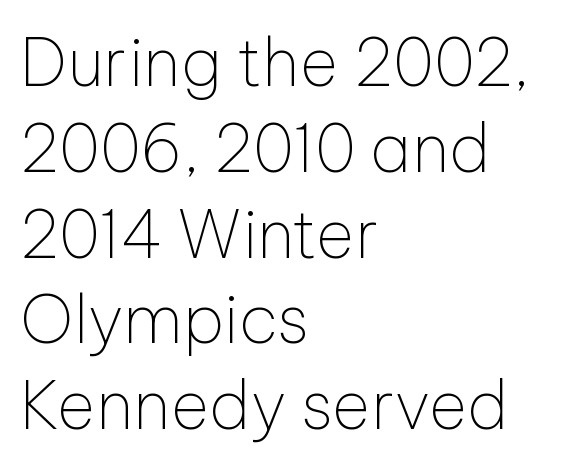
{"serif": "no", "italic": "no", "bold": "no", "weight": "thin", "width": "normal", "stroke_contrast": "low", "x_height": "medium", "monospaced": "no", "underline": "no", "align": "left", "line_spacing": "normal", "line_spacing_ratio": 1.3, "letter_spacing": "normal", "letter_spacing_em": 0.0, "glyph_px": 66}
